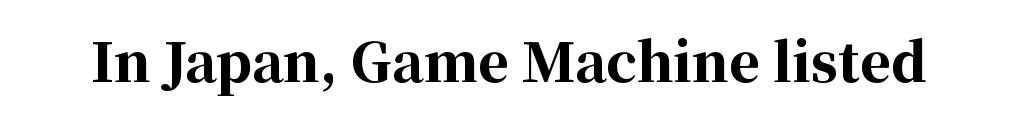
Q: Is the text bold? A: Yes.
Q: Is the text italic (slanted)? A: No, it is upright.
Q: Is the typeface a serif or a sans-serif typeface? A: Serif.
Q: Is the text underlined? A: No.
Q: Is the spacing between letters normal or unusually wide? A: Normal.
Q: Width (condensed, normal, or wide)? A: Normal.
Q: Stroke contrast? A: High.
Q: x-height? A: Medium.
Q: Monospaced? A: No.
